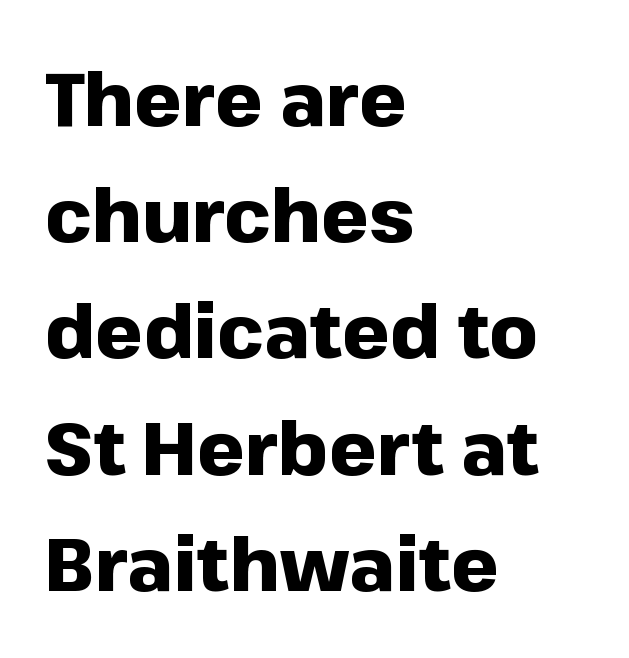
{"serif": "no", "italic": "no", "bold": "yes", "weight": "heavy", "width": "normal", "stroke_contrast": "low", "x_height": "medium", "monospaced": "no", "underline": "no", "align": "left", "line_spacing": "normal", "line_spacing_ratio": 1.55, "letter_spacing": "normal", "letter_spacing_em": 0.0, "glyph_px": 75}
